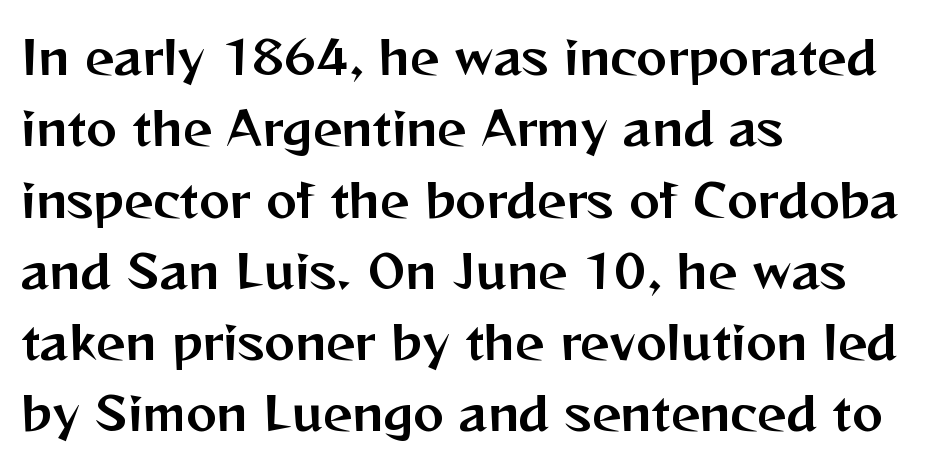
The image shows 46 px sans-serif type, upright; set left-aligned, normal line spacing (1.55x), normal letter spacing, not underlined; medium stroke contrast and a medium x-height.
